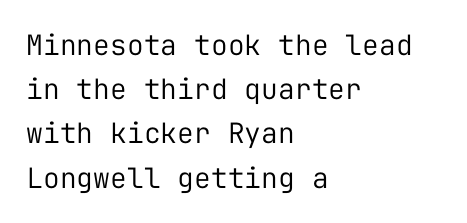
Q: Is the text bold? A: No.
Q: Is the text italic (slanted)? A: No, it is upright.
Q: Is the typeface a serif or a sans-serif typeface? A: Sans-serif.
Q: Is the text underlined? A: No.
Q: How is the paragraph aligned? A: Left-aligned.
Q: Is the spacing between letters normal or unusually wide? A: Normal.
Q: Is the spacing between lines tight, normal or loose? A: Normal.
Q: Width (condensed, normal, or wide)? A: Normal.
Q: Stroke contrast? A: Low.
Q: x-height? A: Medium.
Q: Monospaced? A: Yes.
